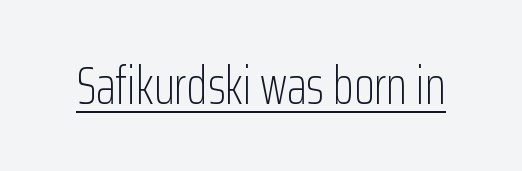
{"serif": "no", "italic": "no", "bold": "no", "weight": "light", "width": "condensed", "stroke_contrast": "low", "x_height": "medium", "monospaced": "no", "underline": "yes", "letter_spacing": "normal", "letter_spacing_em": 0.0, "glyph_px": 53}
